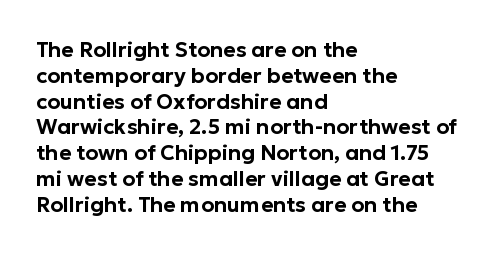
Q: Is the text italic (slanted)? A: No, it is upright.
Q: Is the text underlined? A: No.
Q: How is the paragraph aligned? A: Left-aligned.
Q: Is the spacing between letters normal or unusually wide? A: Normal.
